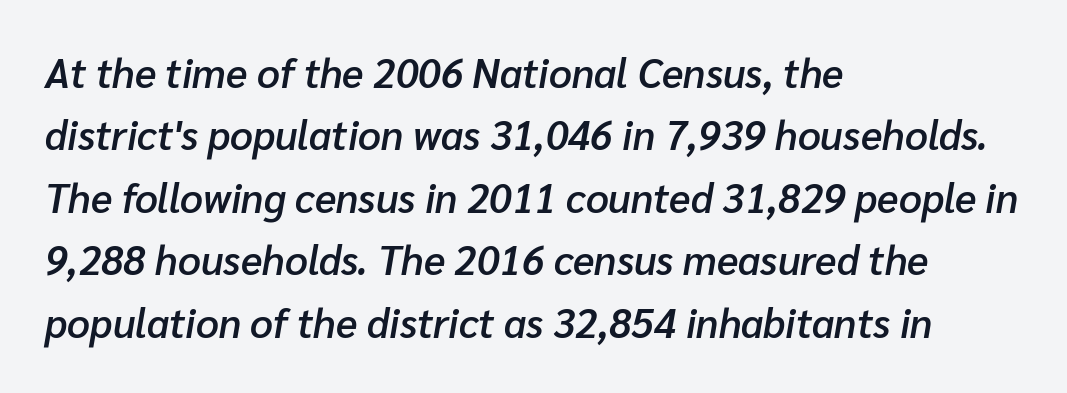
Italic: yes, the glyphs are oblique. The paragraph has a hard left edge and a soft right edge. Quick note: underline off. Normally led — the rows are evenly, conventionally spaced. The face used here is proportionally spaced, like ordinary book or web type. Stroke thickness is moderately raised; the sample reads as semibold.
